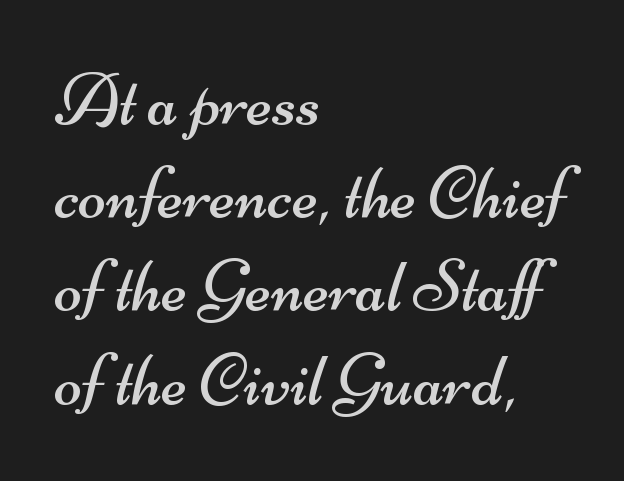
Character widths vary here, with narrow letters taking less room than wide ones. The passage shown is not bold in any degree. The block of text has a typical density, with ordinary space between rows. No word sits above an underline. Words appear dense and cohesive because spacing is normal. Type style note: lacks serifs.
